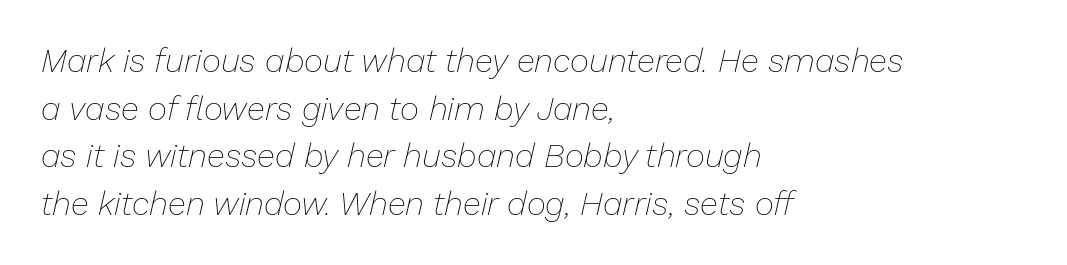
{"italic": "yes", "lean": "right", "slant_degrees": 13, "bold": "no", "weight": "thin", "width": "normal", "stroke_contrast": "low", "x_height": "medium", "monospaced": "no", "underline": "no", "align": "left", "line_spacing": "normal", "line_spacing_ratio": 1.44, "letter_spacing": "normal", "letter_spacing_em": 0.0, "glyph_px": 33}
